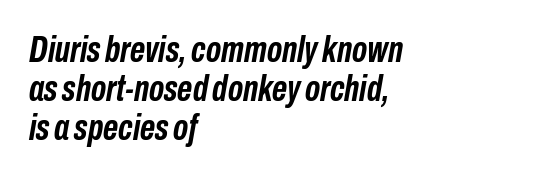
Q: Is the text bold? A: Yes.
Q: Is the text italic (slanted)? A: Yes, it leans right by about 10 degrees.
Q: Is the text underlined? A: No.
Q: How is the paragraph aligned? A: Left-aligned.
Q: Is the spacing between letters normal or unusually wide? A: Normal.
Q: Is the spacing between lines tight, normal or loose? A: Tight.
Q: Width (condensed, normal, or wide)? A: Condensed.
Q: Stroke contrast? A: Low.
Q: x-height? A: Medium.
Q: Monospaced? A: No.
